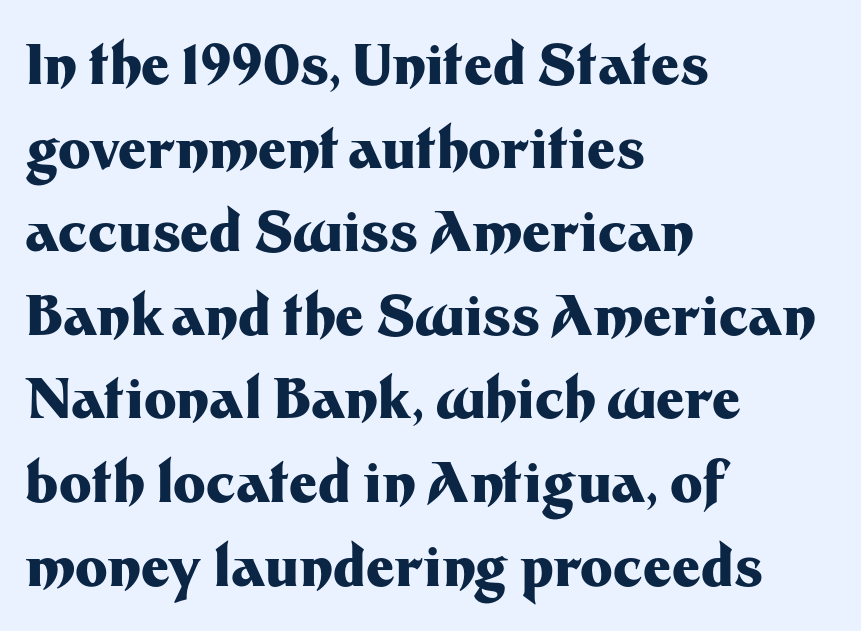
The image shows 55 px heavy sans-serif type, upright; set left-aligned, normal line spacing (1.52x), normal letter spacing, not underlined; medium stroke contrast and a medium x-height.
